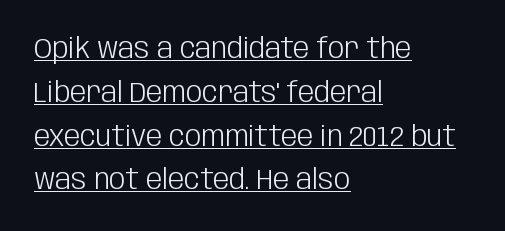
Does the copy run flush right? No — it runs flush left. The rendering keeps characters at their native spacing. How would I describe the line gaps? Plain and ordinary. A baseline rule has been typeset under these characters. You can tell it's not italic because the verticals are truly vertical. Character widths vary here, with narrow letters taking less room than wide ones.
